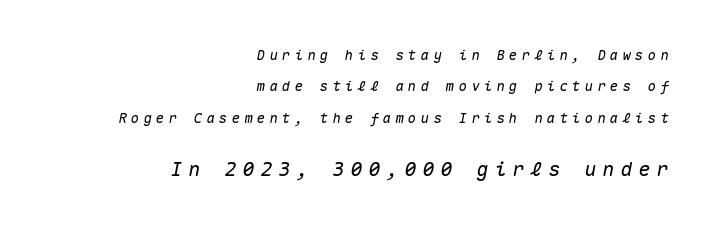
{"italic": "yes", "lean": "right", "slant_degrees": 10, "underline": "no", "align": "right", "line_spacing": "loose", "line_spacing_ratio": 2.25, "letter_spacing": "wide", "letter_spacing_em": 0.3, "larger_block": "second", "size_ratio": 1.43, "glyph_px": 20}
